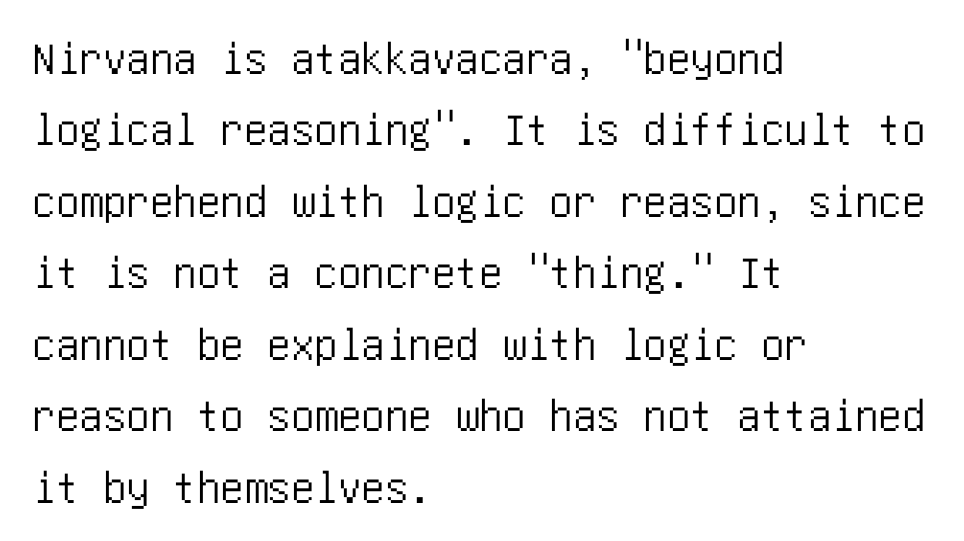
Q: Is the text italic (slanted)? A: No, it is upright.
Q: Is the typeface a serif or a sans-serif typeface? A: Sans-serif.
Q: Is the text underlined? A: No.
Q: How is the paragraph aligned? A: Left-aligned.
Q: Is the spacing between letters normal or unusually wide? A: Normal.
Q: Is the spacing between lines tight, normal or loose? A: Normal.
Q: Width (condensed, normal, or wide)? A: Condensed.
Q: Stroke contrast? A: Low.
Q: x-height? A: Large.
